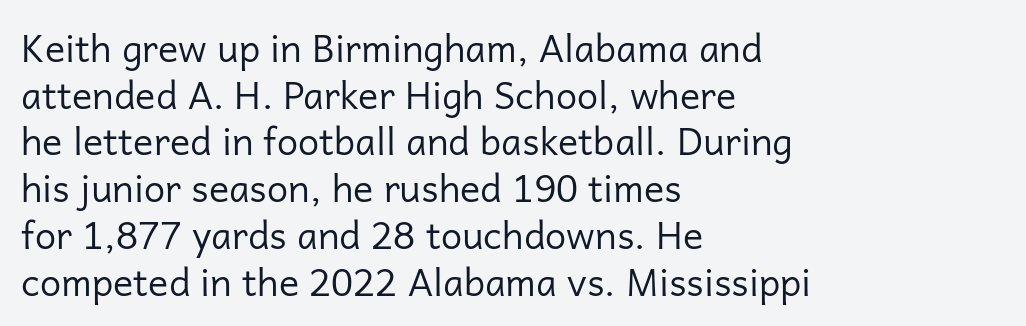
Q: Is the text bold? A: No.
Q: Is the text italic (slanted)? A: No, it is upright.
Q: Is the typeface a serif or a sans-serif typeface? A: Sans-serif.
Q: Is the text underlined? A: No.
Q: How is the paragraph aligned? A: Left-aligned.
Q: Is the spacing between letters normal or unusually wide? A: Normal.
Q: Width (condensed, normal, or wide)? A: Normal.
Q: Stroke contrast? A: Low.
Q: x-height? A: Medium.
Q: Monospaced? A: No.
